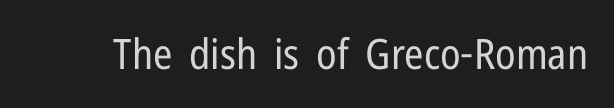
Q: Is the text bold? A: No.
Q: Is the text italic (slanted)? A: No, it is upright.
Q: Is the typeface a serif or a sans-serif typeface? A: Sans-serif.
Q: Is the text underlined? A: No.
Q: Is the spacing between letters normal or unusually wide? A: Normal.
Q: Width (condensed, normal, or wide)? A: Condensed.
Q: Stroke contrast? A: Low.
Q: x-height? A: Medium.
Q: Monospaced? A: No.
